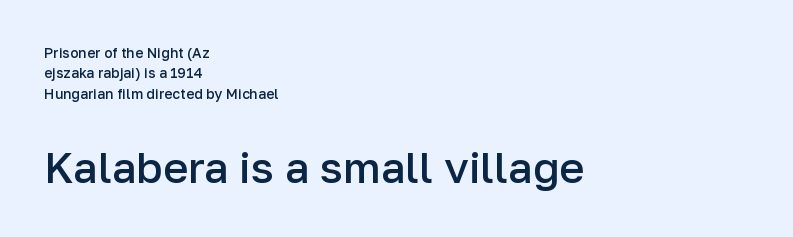
The image shows 43 px semibold sans-serif type, upright; set left-aligned, normal line spacing (1.46x), normal letter spacing, not underlined; the second (bottom) block is 3.07x larger; low stroke contrast and a medium x-height.
